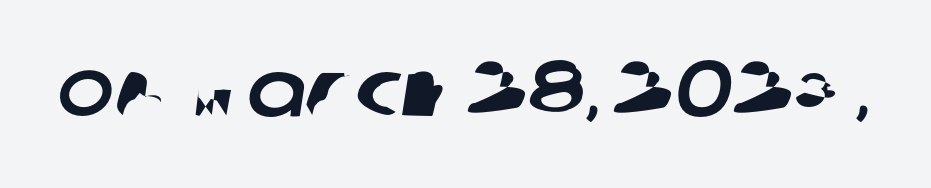
The image shows 79 px sans-serif type; set normal letter spacing, not underlined; low stroke contrast and a large x-height.
